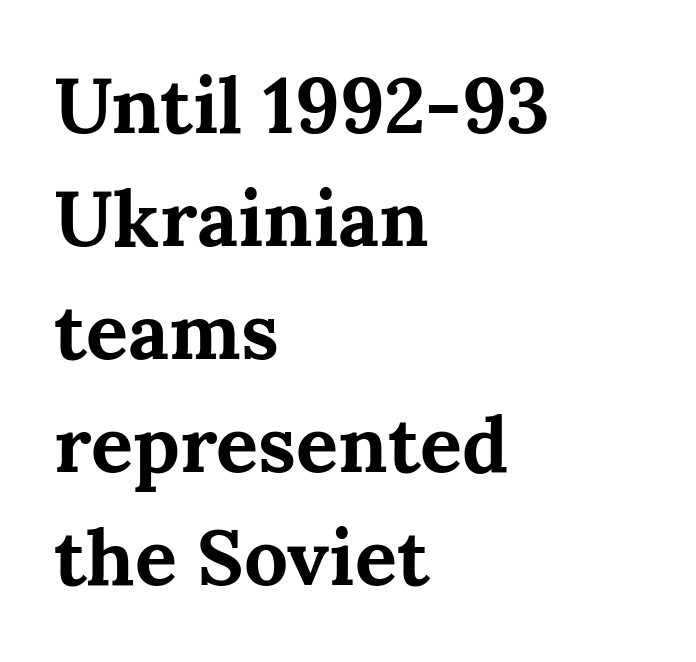
The image shows 78 px bold serif type, upright; set left-aligned, normal line spacing (1.45x), normal letter spacing, not underlined; medium stroke contrast and a medium x-height.
